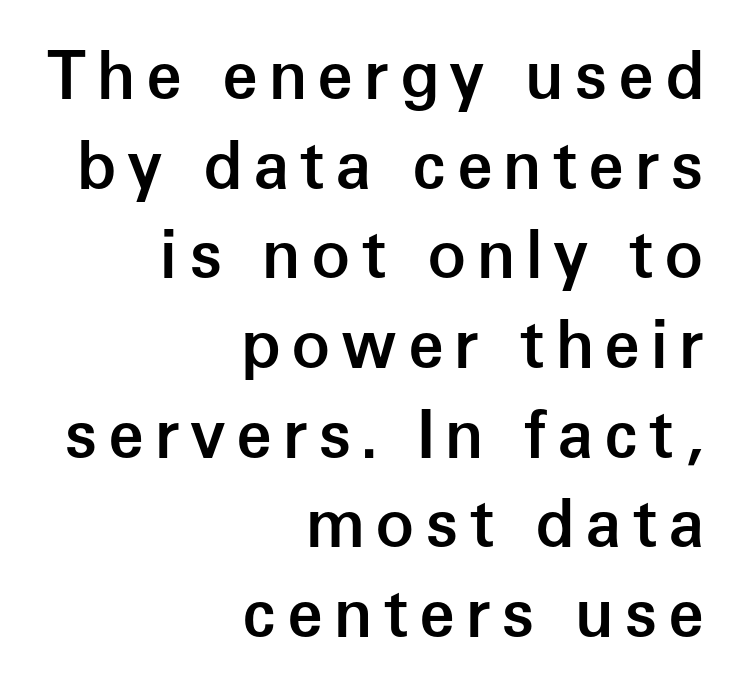
The image shows 65 px semibold sans-serif type, upright; set right-aligned, normal line spacing (1.38x), not underlined; low stroke contrast and a medium x-height.
